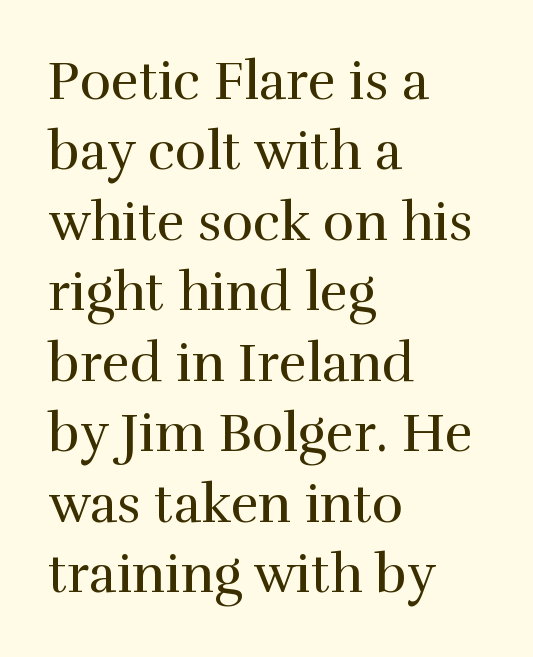
{"serif": "yes", "italic": "no", "bold": "no", "weight": "regular", "width": "normal", "stroke_contrast": "high", "x_height": "medium", "monospaced": "no", "underline": "no", "align": "left", "line_spacing": "normal", "line_spacing_ratio": 1.33, "letter_spacing": "normal", "letter_spacing_em": 0.0, "glyph_px": 53}
